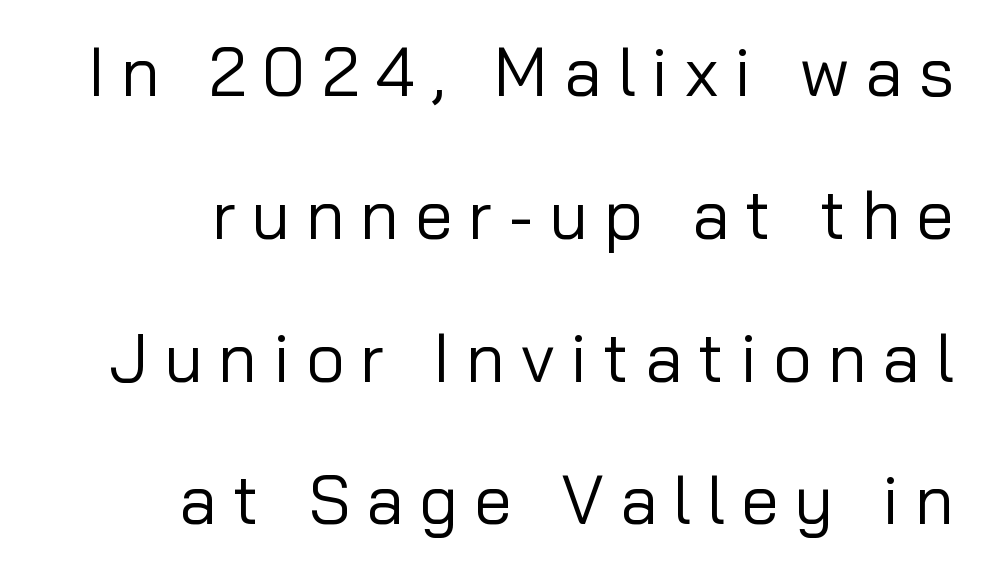
Q: Is the text bold? A: No.
Q: Is the text italic (slanted)? A: No, it is upright.
Q: Is the typeface a serif or a sans-serif typeface? A: Sans-serif.
Q: Is the text underlined? A: No.
Q: How is the paragraph aligned? A: Right-aligned.
Q: Is the spacing between letters normal or unusually wide? A: Unusually wide.
Q: Is the spacing between lines tight, normal or loose? A: Loose.
Q: Width (condensed, normal, or wide)? A: Normal.
Q: Stroke contrast? A: Low.
Q: x-height? A: Medium.
Q: Monospaced? A: No.
